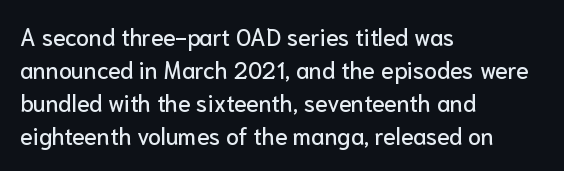
The block of text has a typical density, with ordinary space between rows. Tracking here is standard; glyphs follow each other at the usual distance. The strip under each line holds only bare page. The lettering holds an erect, upright posture throughout. Teacher's note: observe the even left margin — that is flush-left alignment.
